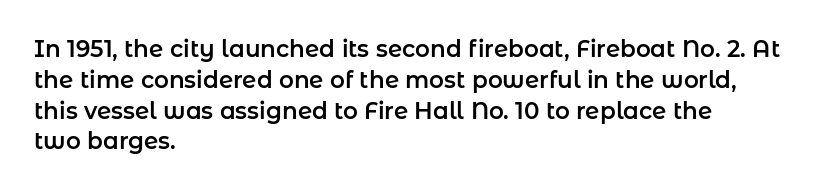
The glyphs are unaccompanied by any horizontal stroke below them. Quick note: not italic, upright. Each word holds together tightly as a unit, with standard inter-letter gaps. The paragraph shown leans on its left margin. Does the leading feel generous? No, just average.
